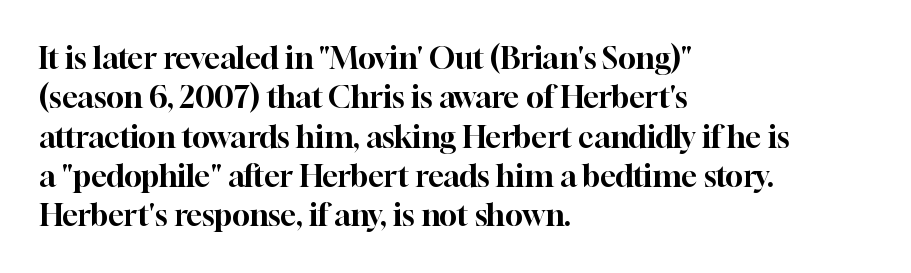
Q: Is the text italic (slanted)? A: No, it is upright.
Q: Is the typeface a serif or a sans-serif typeface? A: Serif.
Q: Is the text underlined? A: No.
Q: How is the paragraph aligned? A: Left-aligned.
Q: Is the spacing between letters normal or unusually wide? A: Normal.
Q: Is the spacing between lines tight, normal or loose? A: Normal.
Q: Width (condensed, normal, or wide)? A: Normal.
Q: Stroke contrast? A: High.
Q: x-height? A: Medium.
Q: Monospaced? A: No.
